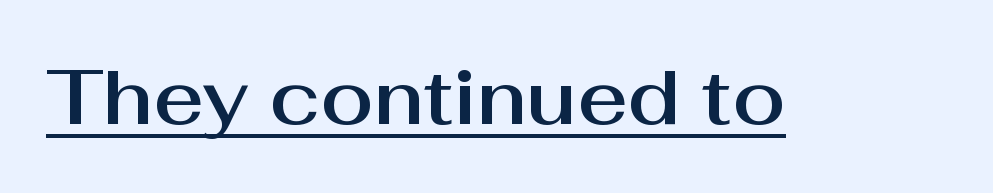
{"serif": "no", "italic": "no", "width": "normal", "stroke_contrast": "medium", "x_height": "medium", "monospaced": "no", "underline": "yes", "letter_spacing": "normal", "letter_spacing_em": 0.0, "glyph_px": 77}
